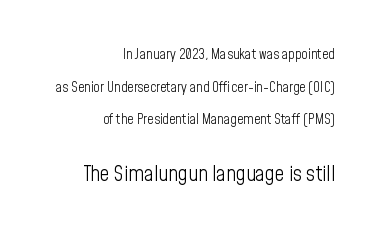
Q: Is the text bold? A: No.
Q: Is the text italic (slanted)? A: No, it is upright.
Q: Is the text underlined? A: No.
Q: How is the paragraph aligned? A: Right-aligned.
Q: Is the spacing between letters normal or unusually wide? A: Normal.
Q: Is the spacing between lines tight, normal or loose? A: Loose.
Q: Which block of text is set in a larger size, the first (top) or the second (bottom)? A: The second (bottom) one.
